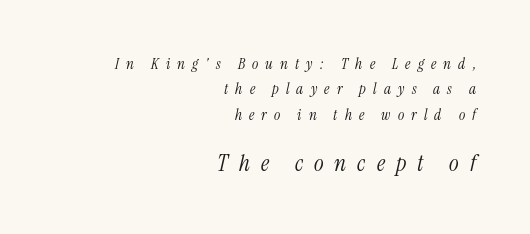
Q: Is the text bold? A: No.
Q: Is the text italic (slanted)? A: Yes, it leans right by about 13 degrees.
Q: Is the text underlined? A: No.
Q: How is the paragraph aligned? A: Right-aligned.
Q: Is the spacing between letters normal or unusually wide? A: Unusually wide.
Q: Is the spacing between lines tight, normal or loose? A: Normal.
Q: Which block of text is set in a larger size, the first (top) or the second (bottom)? A: The second (bottom) one.
